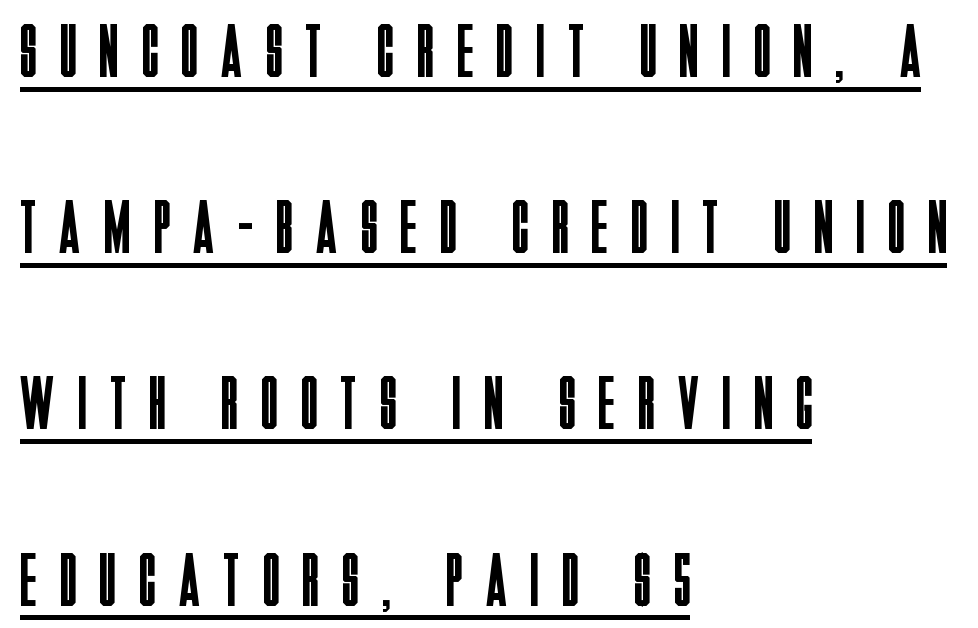
Compared with undecorated copy, this sample adds a rule below the words. Vertical spacing — loose. Layout note: lines flush left. How are the letters spaced? Widely, with obvious added tracking. Note the varied advance widths — an 'i' is clearly narrower than an 'm'. A typesetter would label this face a sans.
